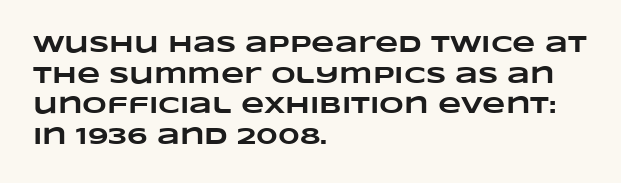
{"bold": "yes", "underline": "no", "align": "left", "line_spacing": "normal", "line_spacing_ratio": 1.28, "letter_spacing": "normal", "letter_spacing_em": 0.0, "glyph_px": 24}
